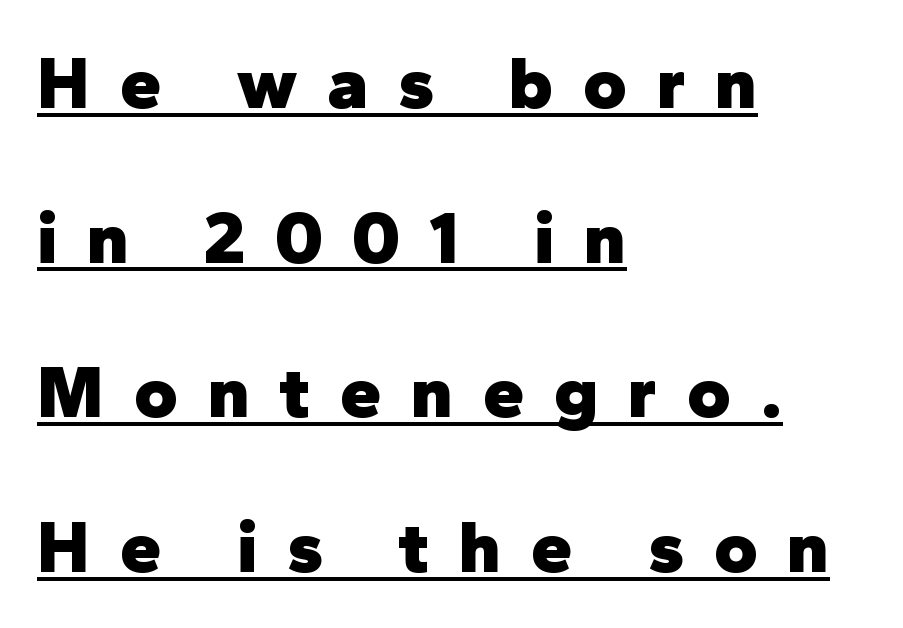
The image shows 74 px heavy sans-serif type, upright; set left-aligned, loose line spacing (2.09x), unusually wide letter spacing (+0.4 em), underlined; low stroke contrast and a medium x-height.
